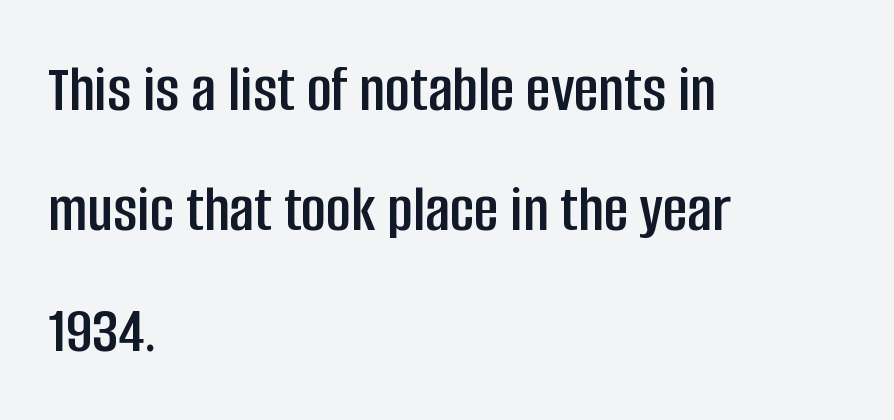
The image shows 68 px condensed sans-serif type, upright; set left-aligned, line spacing 1.77x, normal letter spacing, not underlined; low stroke contrast and a large x-height.
